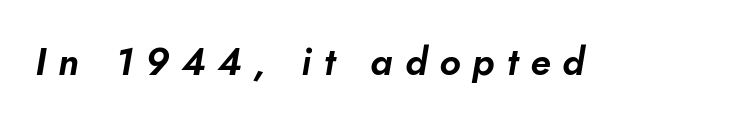
The image shows 38 px text type, italic (leaning right); set unusually wide letter spacing (+0.32 em), not underlined; low stroke contrast and a small x-height.
